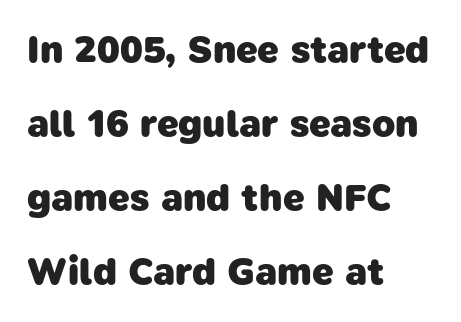
Q: Is the text bold? A: Yes.
Q: Is the typeface a serif or a sans-serif typeface? A: Sans-serif.
Q: Is the text underlined? A: No.
Q: How is the paragraph aligned? A: Left-aligned.
Q: Is the spacing between letters normal or unusually wide? A: Normal.
Q: Is the spacing between lines tight, normal or loose? A: Loose.
Q: Width (condensed, normal, or wide)? A: Normal.
Q: Stroke contrast? A: Low.
Q: x-height? A: Medium.
Q: Monospaced? A: No.
